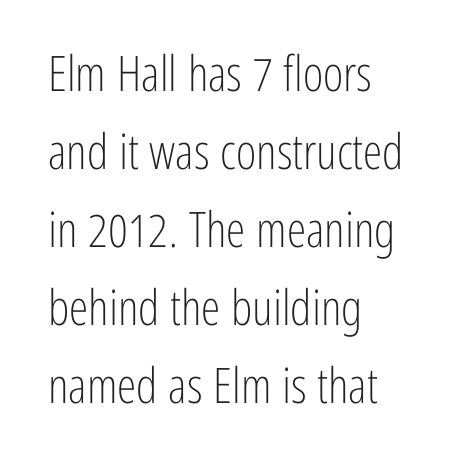
{"serif": "no", "italic": "no", "bold": "no", "weight": "light", "width": "condensed", "stroke_contrast": "low", "x_height": "medium", "monospaced": "no", "underline": "no", "align": "left", "line_spacing": "normal", "line_spacing_ratio": 1.59, "letter_spacing": "normal", "letter_spacing_em": 0.0, "glyph_px": 49}
